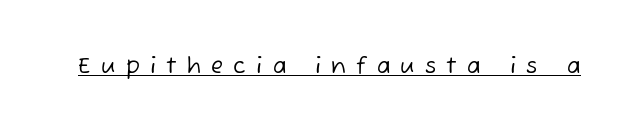
Students, observe the line beneath the letters — that is underlining. These lines have a slow, spaced-out rhythm from letter to letter. These glyphs show unthickened strokes, regular width or finer.
